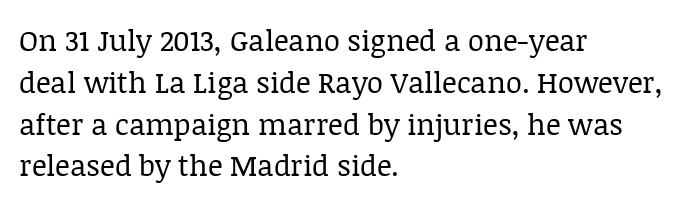
The passage shown is not underscored anywhere. If you measured baseline to baseline, you'd find a middling distance. In CSS terms this would be text-align: left. Serifs: yes, visible at the terminals of the letterforms.
